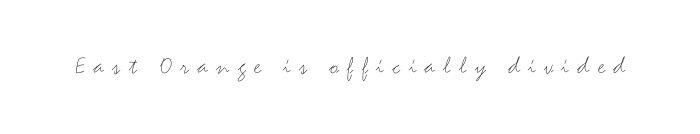
{"bold": "no", "underline": "no", "letter_spacing": "wide", "letter_spacing_em": 0.32, "glyph_px": 26}
